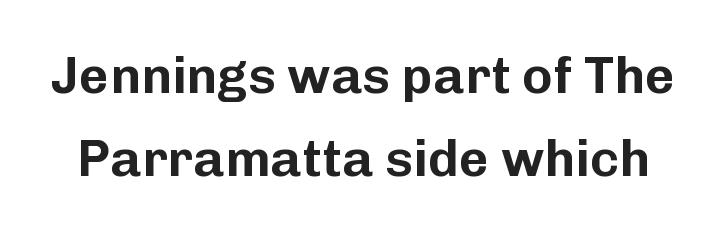
The image shows 52 px sans-serif type, upright; set normal line spacing (1.59x), normal letter spacing, not underlined; low stroke contrast and a medium x-height.
